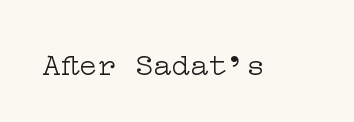
Q: Is the text bold? A: No.
Q: Is the text italic (slanted)? A: No, it is upright.
Q: Is the typeface a serif or a sans-serif typeface? A: Serif.
Q: Is the text underlined? A: No.
Q: Is the spacing between letters normal or unusually wide? A: Normal.
Q: Width (condensed, normal, or wide)? A: Wide.
Q: Stroke contrast? A: Low.
Q: x-height? A: Medium.
